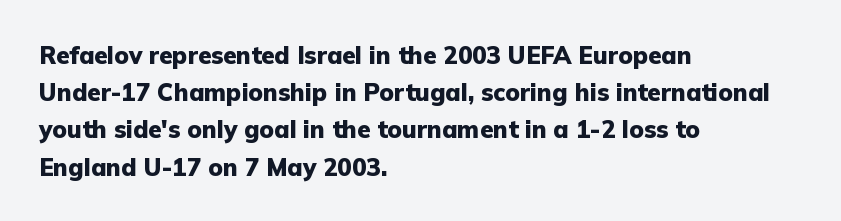
Q: Is the text bold? A: Yes.
Q: Is the text italic (slanted)? A: No, it is upright.
Q: Is the text underlined? A: No.
Q: How is the paragraph aligned? A: Left-aligned.
Q: Is the spacing between letters normal or unusually wide? A: Normal.
Q: Is the spacing between lines tight, normal or loose? A: Normal.
